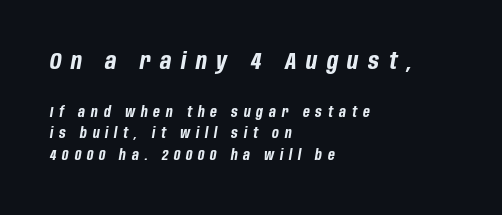
The face used here has the dense, thick strokes of a bold. One glance says typical: line gaps are just what's usual. Would a proofreader flag this as italicized? Yes. Between these two stacked blocks, the higher one wins on size. Any mark beneath the type? The region is blank. Each line starts at the same left margin while the right side varies.
